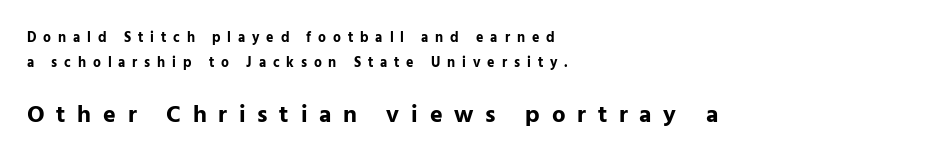
The image shows 24 px bold type, upright; set left-aligned, line spacing 1.78x, unusually wide letter spacing (+0.49 em), not underlined; the second (bottom) block is 1.71x larger.
